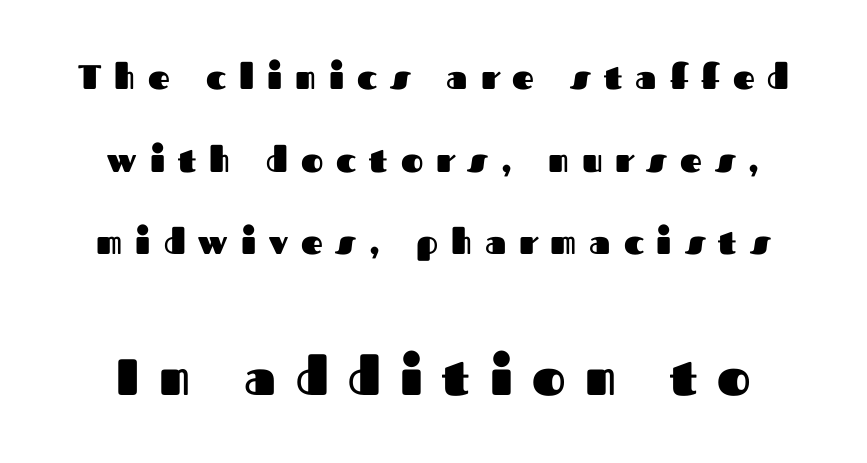
The image shows 51 px heavy sans-serif type, upright; set loose line spacing (2.43x), unusually wide letter spacing (+0.38 em), not underlined; the second (bottom) block is 1.5x larger; medium stroke contrast and a medium x-height.
